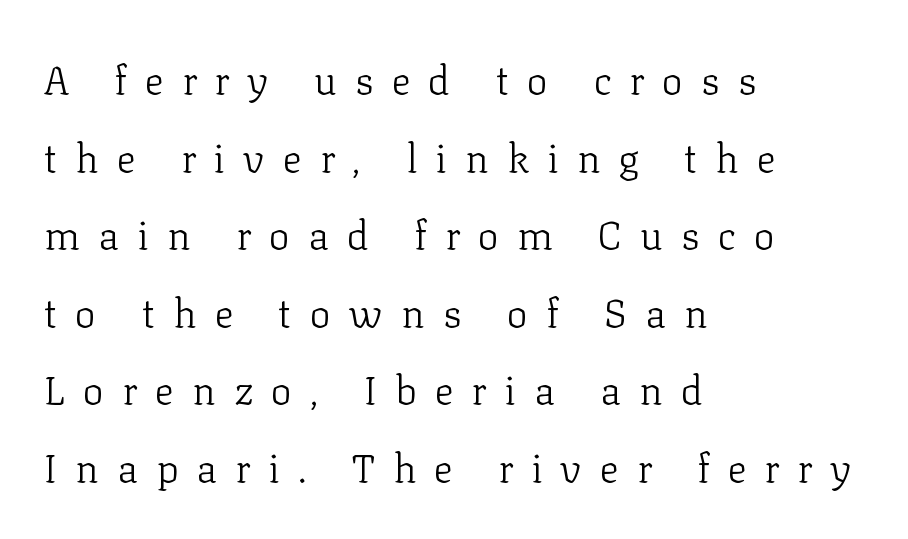
The cut favours lightness, reaching ordinary text weight at its darkest. Here the designer chose a conventional face with non-uniform glyph widths. Airy leading. The space directly below the letters is spotless. These lines stack with their left ends in a neat column. You can tell it's not italic because the verticals are truly vertical.
